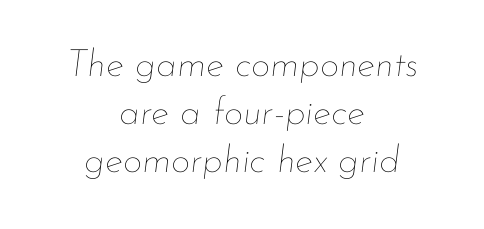
{"italic": "yes", "lean": "right", "slant_degrees": 7, "bold": "no", "weight": "thin", "width": "normal", "stroke_contrast": "low", "x_height": "small", "monospaced": "no", "underline": "no", "align": "center", "line_spacing": "normal", "line_spacing_ratio": 1.26, "letter_spacing": "normal", "letter_spacing_em": 0.0, "glyph_px": 38}
